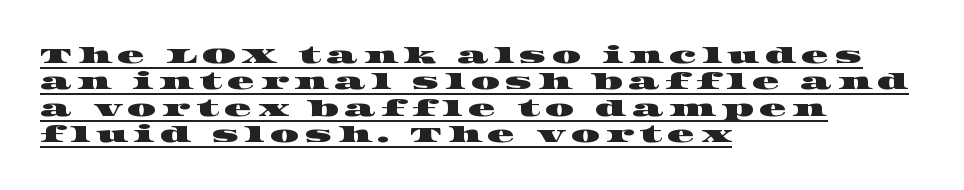
Q: Is the text underlined? A: Yes.
Q: How is the paragraph aligned? A: Left-aligned.
Q: Is the spacing between letters normal or unusually wide? A: Unusually wide.
Q: Is the spacing between lines tight, normal or loose? A: Tight.
